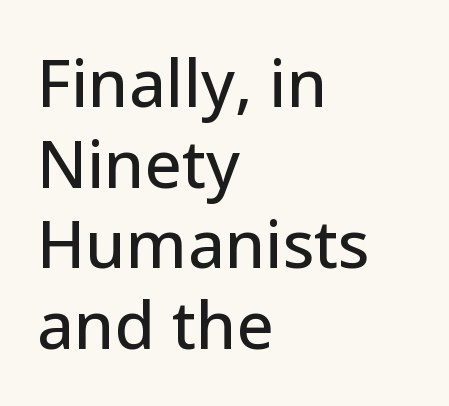
Q: Is the text italic (slanted)? A: No, it is upright.
Q: Is the typeface a serif or a sans-serif typeface? A: Sans-serif.
Q: Is the text underlined? A: No.
Q: How is the paragraph aligned? A: Left-aligned.
Q: Is the spacing between letters normal or unusually wide? A: Normal.
Q: Width (condensed, normal, or wide)? A: Normal.
Q: Stroke contrast? A: Low.
Q: x-height? A: Medium.
Q: Monospaced? A: No.
